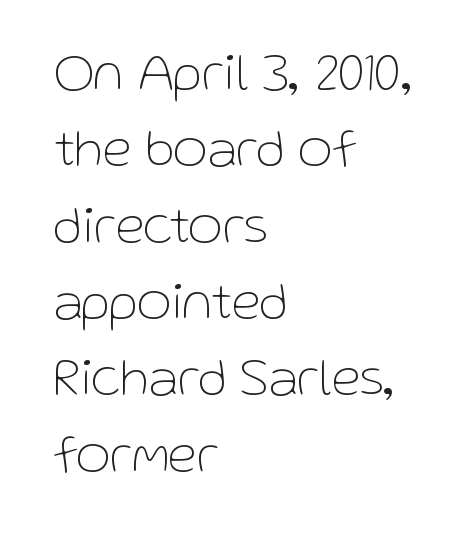
{"serif": "no", "italic": "no", "bold": "no", "weight": "thin", "width": "normal", "stroke_contrast": "low", "x_height": "medium", "monospaced": "no", "underline": "no", "align": "left", "line_spacing": "normal", "line_spacing_ratio": 1.44, "letter_spacing": "normal", "letter_spacing_em": 0.0, "glyph_px": 53}
